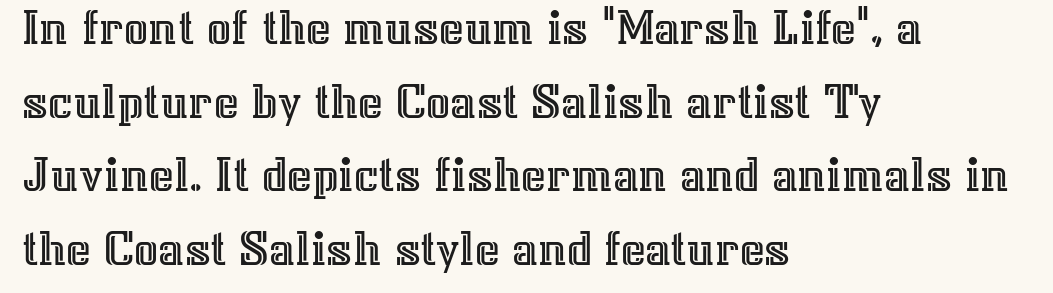
Underline: absent. The rendering uses natural spacing where letterforms have individual widths. In terms of posture, this sample is upright. Words appear dense and cohesive because spacing is normal. In terms of leading, this rendering sits right in the middle. The rag falls on the right side of this text block.
